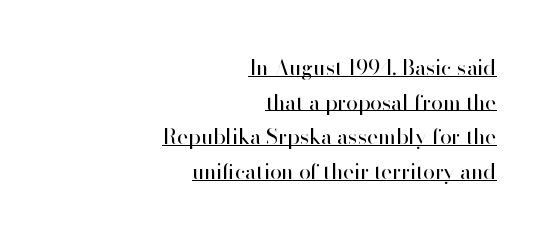
The image shows 21 px text type, upright; set right-aligned, normal line spacing (1.65x), normal letter spacing, underlined.
